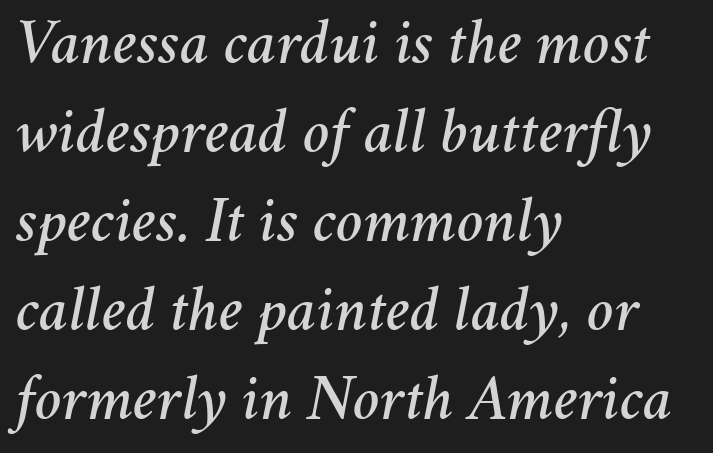
Do the characters align in a grid? No, the font is proportional. The vertical gap from one line to the next is medium. Students, note that the glyphs here touch the page at normal intervals. Emphasis-style slanted type is in use.
